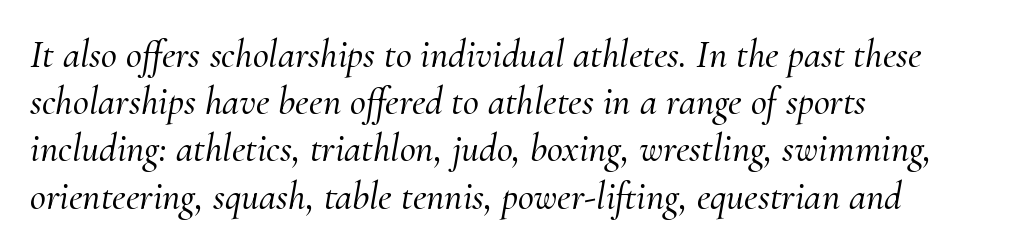
Note: serifs present on the glyphs. Each letter keeps its own natural width here, so spacing adapts to shape. The letterforms sit shoulder to shoulder at normal distance. Casual observation: everything's shoved over to the left. Underline: absent. Notice how the stems are inclined rather than vertical — that's the hallmark of italics.
